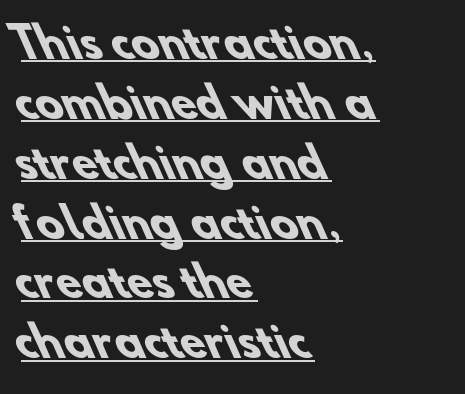
{"serif": "no", "bold": "yes", "weight": "heavy", "width": "normal", "stroke_contrast": "low", "x_height": "small", "monospaced": "no", "underline": "yes", "align": "left", "line_spacing": "normal", "line_spacing_ratio": 1.46, "letter_spacing": "normal", "letter_spacing_em": 0.0, "glyph_px": 41}
